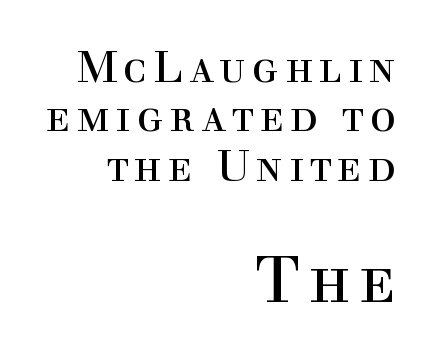
Q: Is the text bold? A: No.
Q: Is the text italic (slanted)? A: No, it is upright.
Q: Is the typeface a serif or a sans-serif typeface? A: Serif.
Q: Is the text underlined? A: No.
Q: How is the paragraph aligned? A: Right-aligned.
Q: Is the spacing between lines tight, normal or loose? A: Tight.
Q: Which block of text is set in a larger size, the first (top) or the second (bottom)? A: The second (bottom) one.
Q: Width (condensed, normal, or wide)? A: Normal.
Q: x-height? A: Medium.
Q: Monospaced? A: No.
